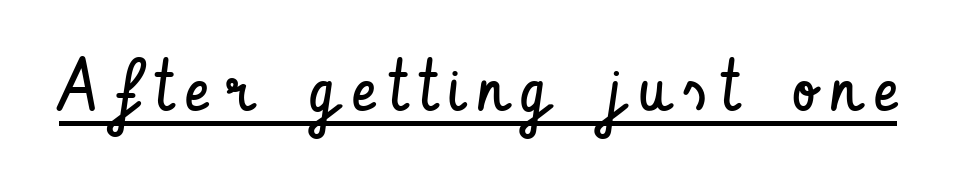
The image shows 73 px regular-weight, condensed sans-serif type, upright; set unusually wide letter spacing (+0.2 em), underlined; low stroke contrast and a small x-height.
